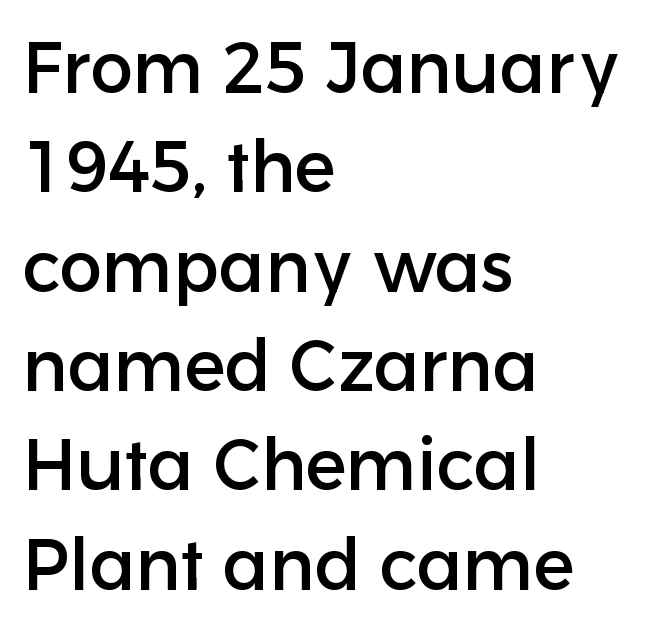
This sample is left-justified, so line endings fall wherever the words run out. You could not count columns in this text — the font is proportionally spaced. Clear beneath every line of the passage. Interline gaps are of average width in this sample.
